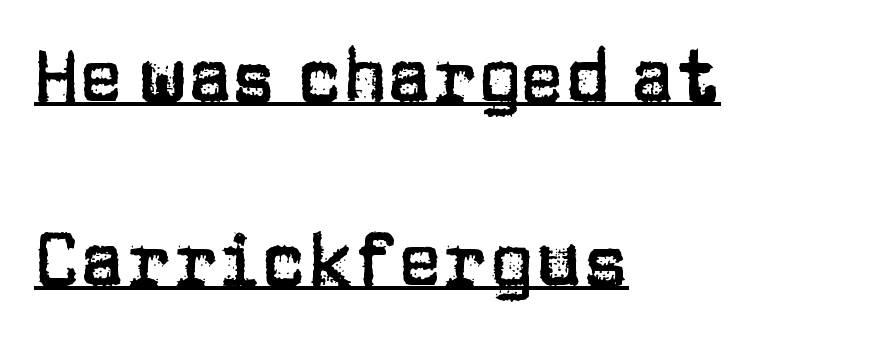
Q: Is the text italic (slanted)? A: No, it is upright.
Q: Is the typeface a serif or a sans-serif typeface? A: Sans-serif.
Q: Is the text underlined? A: Yes.
Q: How is the paragraph aligned? A: Left-aligned.
Q: Is the spacing between letters normal or unusually wide? A: Normal.
Q: Is the spacing between lines tight, normal or loose? A: Loose.
Q: Width (condensed, normal, or wide)? A: Normal.
Q: Stroke contrast? A: Low.
Q: x-height? A: Large.
Q: Monospaced? A: No.
